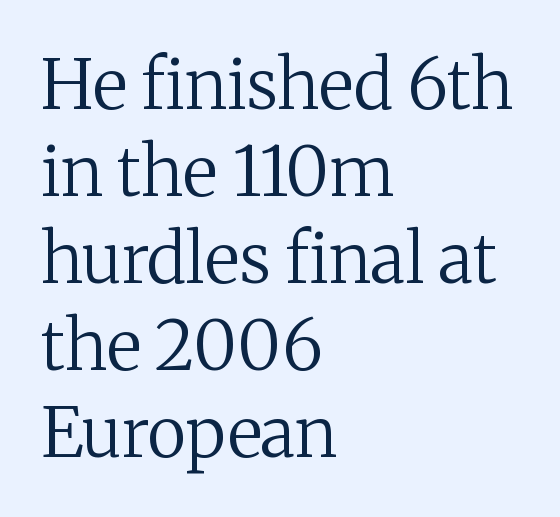
{"serif": "yes", "italic": "no", "bold": "no", "weight": "regular", "width": "normal", "stroke_contrast": "medium", "x_height": "medium", "monospaced": "no", "underline": "no", "align": "left", "line_spacing": "normal", "line_spacing_ratio": 1.26, "letter_spacing": "normal", "letter_spacing_em": 0.0, "glyph_px": 69}
